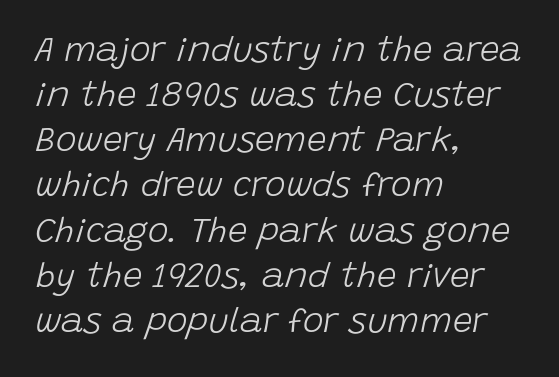
Q: Is the text bold? A: No.
Q: Is the text italic (slanted)? A: Yes, it leans right by about 15 degrees.
Q: Is the text underlined? A: No.
Q: How is the paragraph aligned? A: Left-aligned.
Q: Is the spacing between letters normal or unusually wide? A: Normal.
Q: Is the spacing between lines tight, normal or loose? A: Normal.
Q: Width (condensed, normal, or wide)? A: Normal.
Q: Stroke contrast? A: Low.
Q: x-height? A: Large.
Q: Monospaced? A: No.
